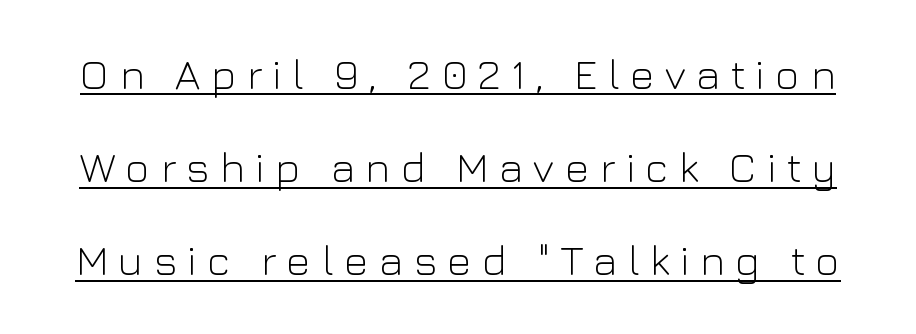
The image shows 42 px light sans-serif type, upright; set loose line spacing (2.22x), unusually wide letter spacing (+0.25 em), underlined; low stroke contrast and a medium x-height.
